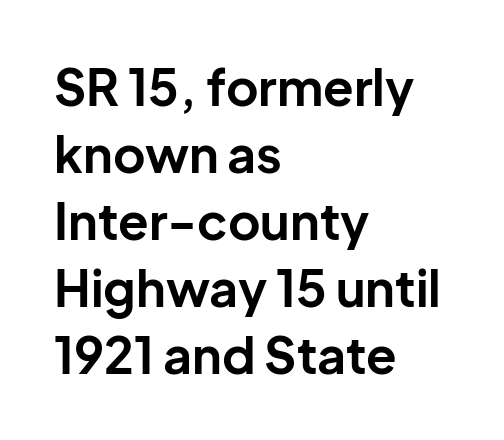
{"serif": "no", "italic": "no", "bold": "yes", "weight": "bold", "width": "normal", "stroke_contrast": "low", "x_height": "medium", "monospaced": "no", "underline": "no", "align": "left", "line_spacing": "normal", "line_spacing_ratio": 1.34, "letter_spacing": "normal", "letter_spacing_em": 0.0, "glyph_px": 50}
